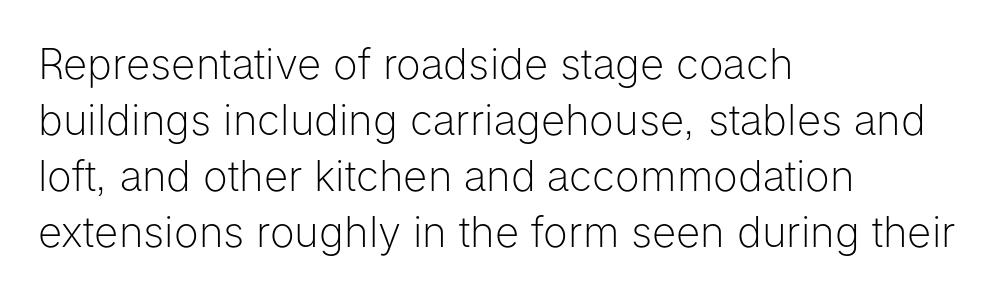
{"serif": "no", "italic": "no", "bold": "no", "weight": "light", "width": "normal", "stroke_contrast": "low", "x_height": "medium", "monospaced": "no", "underline": "no", "align": "left", "line_spacing": "normal", "line_spacing_ratio": 1.33, "letter_spacing": "normal", "letter_spacing_em": 0.0, "glyph_px": 42}
